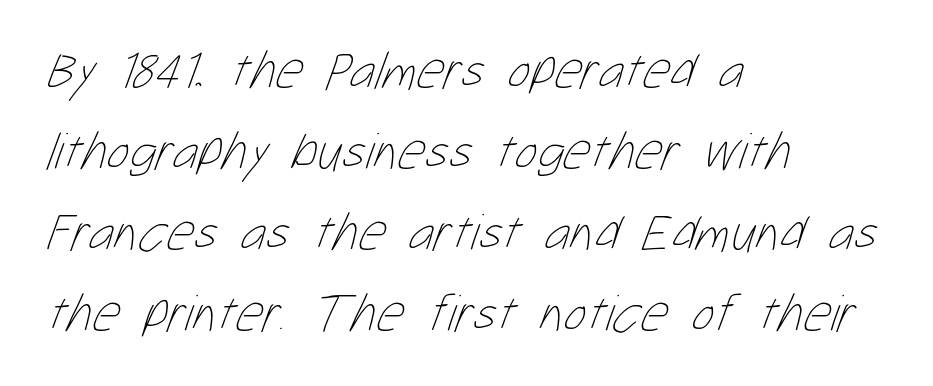
{"bold": "no", "weight": "thin", "width": "condensed", "stroke_contrast": "low", "x_height": "medium", "monospaced": "no", "underline": "no", "align": "left", "line_spacing": "normal", "line_spacing_ratio": 1.53, "letter_spacing": "normal", "letter_spacing_em": 0.0, "glyph_px": 53}
